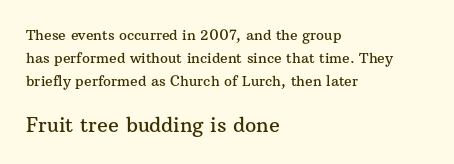
The image shows 20 px text type, upright; set left-aligned, normal line spacing (1.66x), normal letter spacing, not underlined; the second (bottom) block is 1.43x larger.
